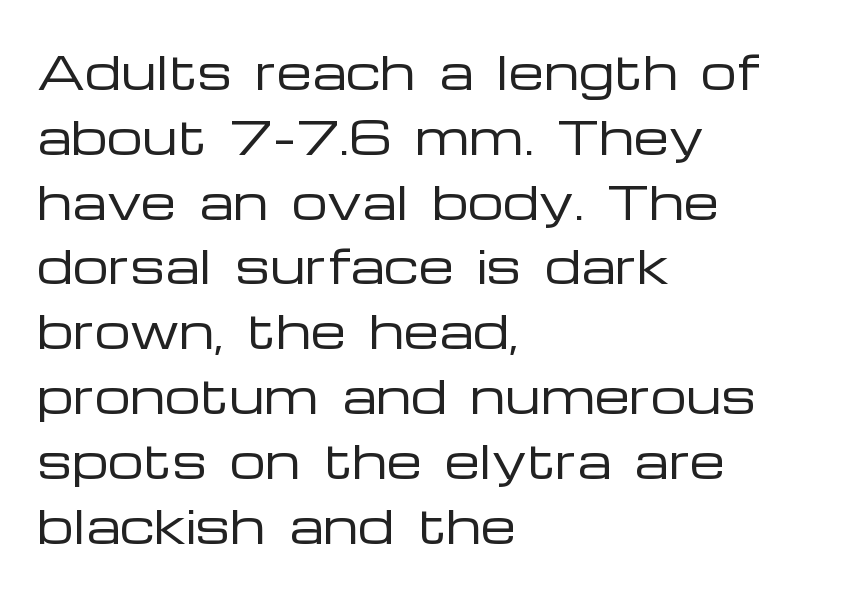
The image shows 45 px regular-weight, wide sans-serif type, upright; set left-aligned, normal line spacing (1.44x), normal letter spacing, not underlined; low stroke contrast and a medium x-height.
